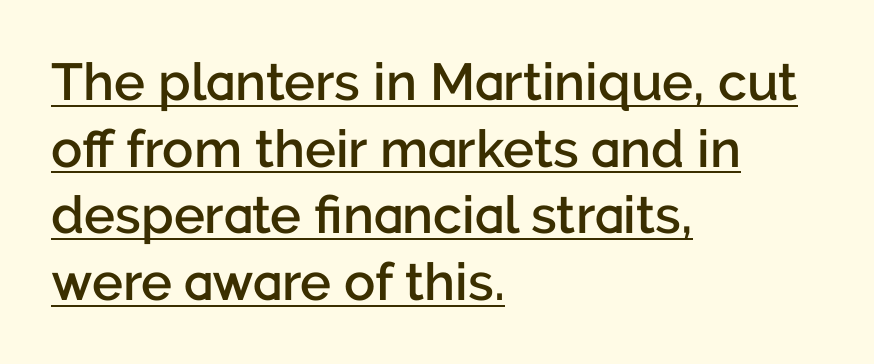
The image shows 52 px semibold sans-serif type, upright; set left-aligned, normal line spacing (1.28x), normal letter spacing, underlined; low stroke contrast and a medium x-height.
